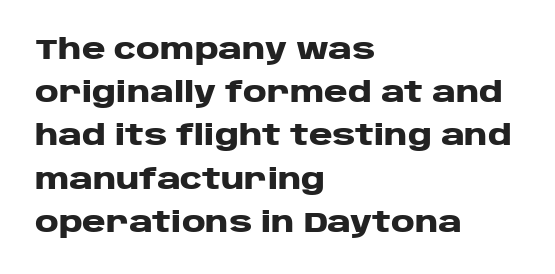
The image shows 29 px heavy, wide sans-serif type, upright; set left-aligned, normal line spacing (1.49x), normal letter spacing, not underlined; low stroke contrast and a large x-height.
